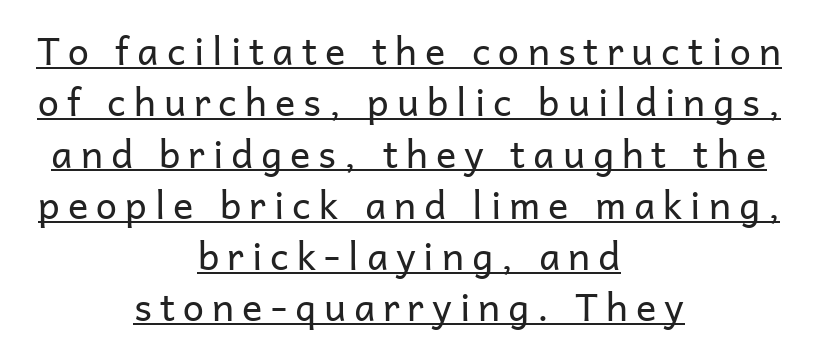
{"serif": "no", "italic": "no", "bold": "no", "weight": "regular", "width": "normal", "stroke_contrast": "low", "x_height": "medium", "monospaced": "no", "underline": "yes", "align": "center", "line_spacing": "normal", "line_spacing_ratio": 1.35, "letter_spacing": "wide", "letter_spacing_em": 0.21, "glyph_px": 38}
